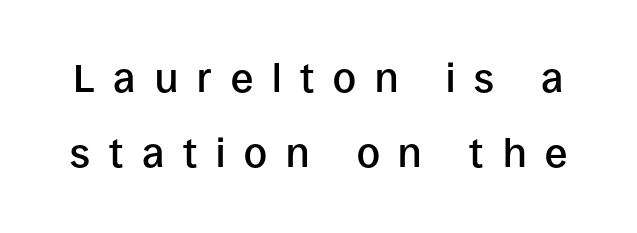
To sum up the face: it is a sans, with no serifs. Students, note that the glyphs here are deliberately spaced far apart. Stroke thickness is moderately raised; the sample reads as semibold. Vertical strokes here are truly vertical. Proportional: the letters do not fall into vertical columns.
